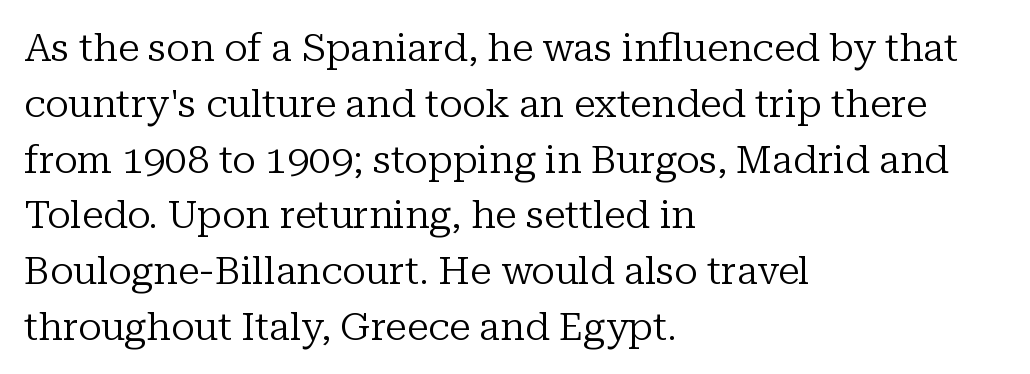
{"serif": "yes", "italic": "no", "bold": "no", "weight": "regular", "width": "normal", "stroke_contrast": "low", "x_height": "medium", "monospaced": "no", "underline": "no", "align": "left", "line_spacing": "normal", "line_spacing_ratio": 1.43, "letter_spacing": "normal", "letter_spacing_em": 0.0, "glyph_px": 39}
